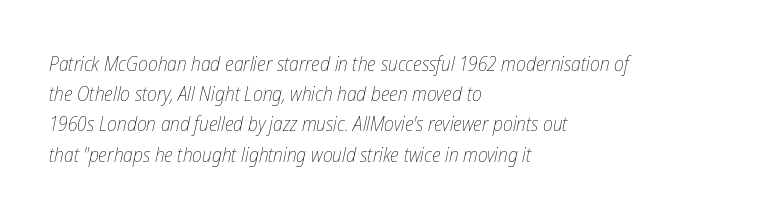
Q: Is the text bold? A: No.
Q: Is the text italic (slanted)? A: Yes, it leans right by about 12 degrees.
Q: Is the text underlined? A: No.
Q: How is the paragraph aligned? A: Left-aligned.
Q: Is the spacing between letters normal or unusually wide? A: Normal.
Q: Is the spacing between lines tight, normal or loose? A: Normal.
